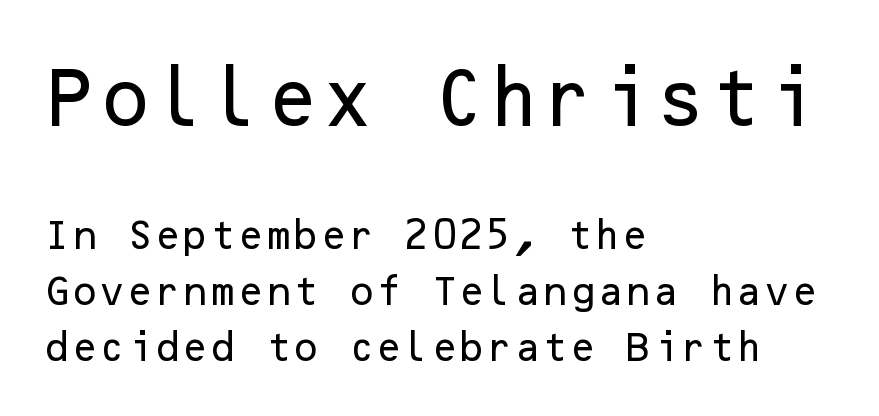
{"serif": "no", "italic": "no", "width": "normal", "stroke_contrast": "low", "x_height": "medium", "underline": "no", "align": "left", "line_spacing_ratio": 1.76, "letter_spacing": "normal", "letter_spacing_em": 0.0, "larger_block": "first", "size_ratio": 2.0, "glyph_px": 64}
